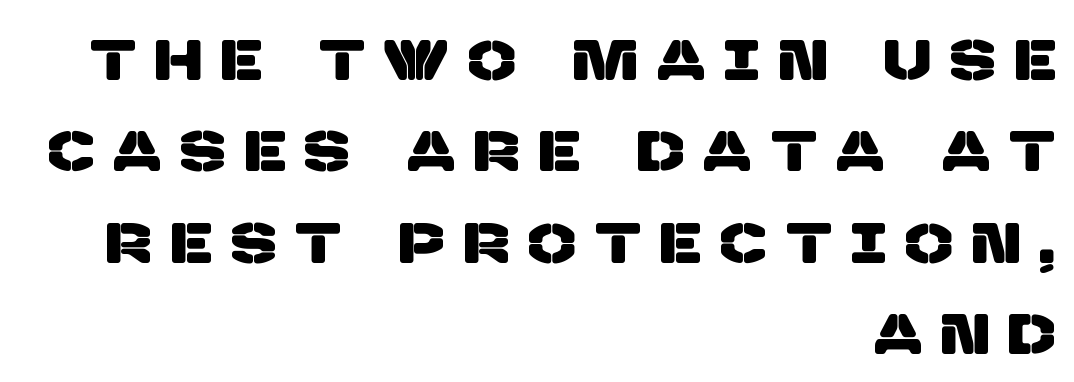
Q: Is the typeface a serif or a sans-serif typeface? A: Sans-serif.
Q: Is the text underlined? A: No.
Q: How is the paragraph aligned? A: Right-aligned.
Q: Is the spacing between letters normal or unusually wide? A: Unusually wide.
Q: Is the spacing between lines tight, normal or loose? A: Normal.
Q: Width (condensed, normal, or wide)? A: Normal.
Q: Stroke contrast? A: Low.
Q: x-height? A: Large.
Q: Monospaced? A: No.
